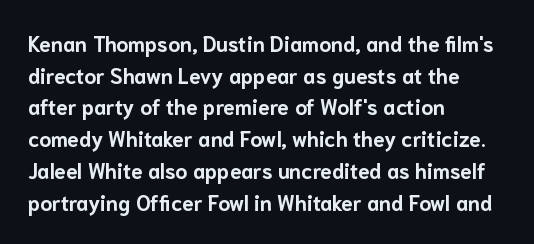
This is roman type, the default non-slanted kind. Observe the ordinary spacing: letters are neighbours, not strangers. The space between consecutive lines is moderate. Leftover space on each line is placed entirely after the last word. The string is rendered with underlining switched off. What weight is shown? A full bold with thick strokes.
